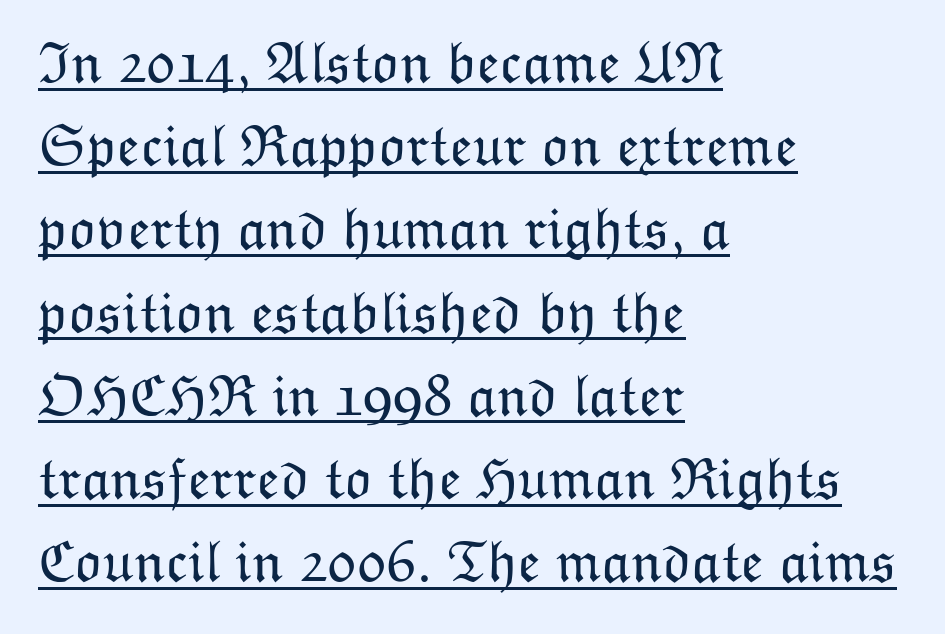
The image shows 59 px light type, upright; set left-aligned, normal line spacing (1.41x), normal letter spacing, underlined; low stroke contrast and a medium x-height.
